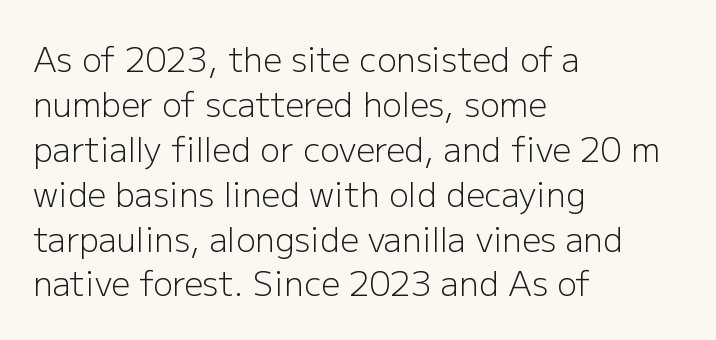
Quick note: underline off. Posture: straight, roman, zero tilt. You could call the tracking neutral — neither tight nor loose. The strokes carry an ordinary text weight at most.
